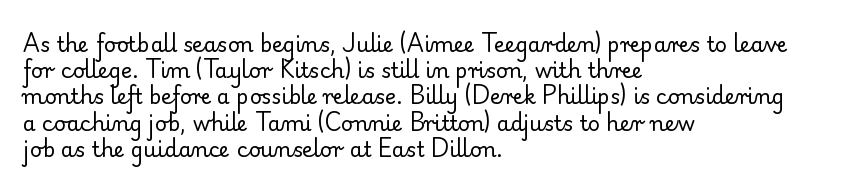
{"italic": "no", "bold": "no", "underline": "no", "align": "left", "line_spacing": "normal", "line_spacing_ratio": 1.25, "letter_spacing": "normal", "letter_spacing_em": 0.0, "glyph_px": 21}
